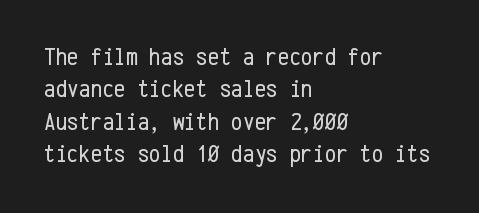
The image shows 26 px text type, upright; set left-aligned, normal line spacing (1.25x), normal letter spacing, not underlined.
